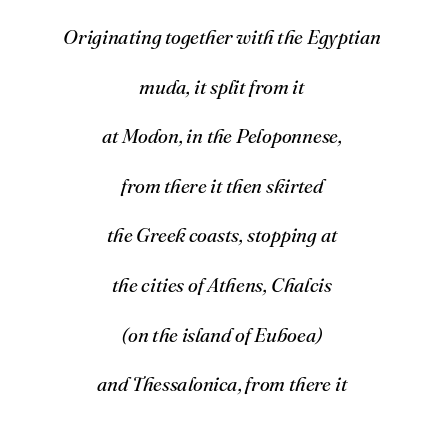
The image shows 20 px text type, italic (leaning right); set centered, loose line spacing (2.48x), normal letter spacing, not underlined.
